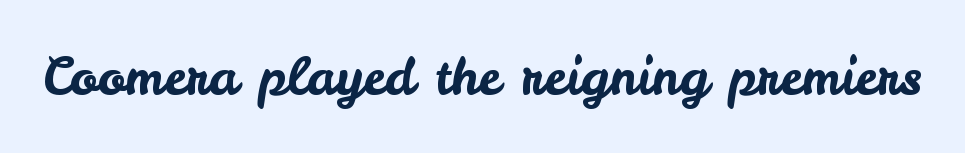
The image shows 51 px sans-serif type; set normal letter spacing, not underlined; low stroke contrast and a small x-height.
